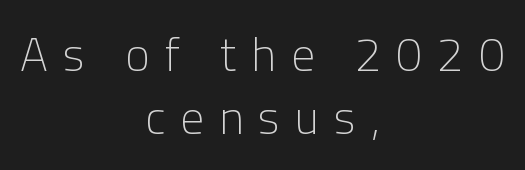
{"serif": "no", "italic": "no", "bold": "no", "weight": "light", "width": "normal", "stroke_contrast": "low", "x_height": "medium", "monospaced": "no", "underline": "no", "align": "center", "line_spacing": "normal", "line_spacing_ratio": 1.33, "letter_spacing": "wide", "letter_spacing_em": 0.32, "glyph_px": 47}
